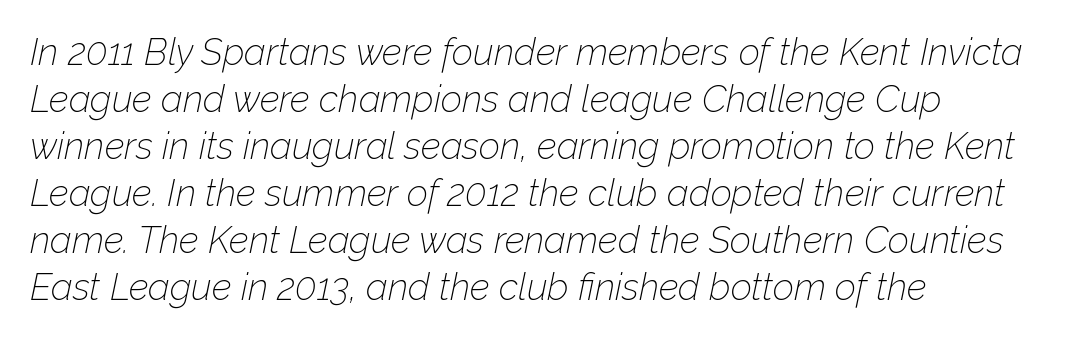
These lines are set flush left with a ragged right edge. Plain, unruled lines of type. Notice how descenders clear the ascenders below comfortably — that's standard leading. Students, note that the glyphs here touch the page at normal intervals. Spacing verdict: proportional, widths tailored to each character. The cut favours lightness, reaching ordinary text weight at its darkest.
